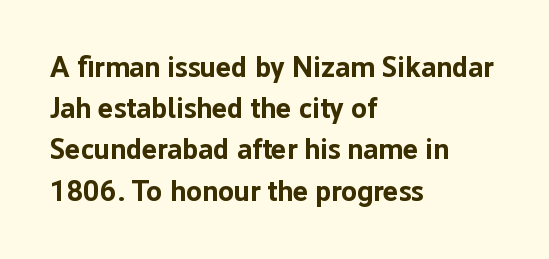
Q: Is the text bold? A: Yes.
Q: Is the text italic (slanted)? A: No, it is upright.
Q: Is the typeface a serif or a sans-serif typeface? A: Sans-serif.
Q: Is the text underlined? A: No.
Q: How is the paragraph aligned? A: Left-aligned.
Q: Is the spacing between letters normal or unusually wide? A: Normal.
Q: Is the spacing between lines tight, normal or loose? A: Normal.
Q: Width (condensed, normal, or wide)? A: Normal.
Q: Stroke contrast? A: Low.
Q: x-height? A: Medium.
Q: Monospaced? A: No.
